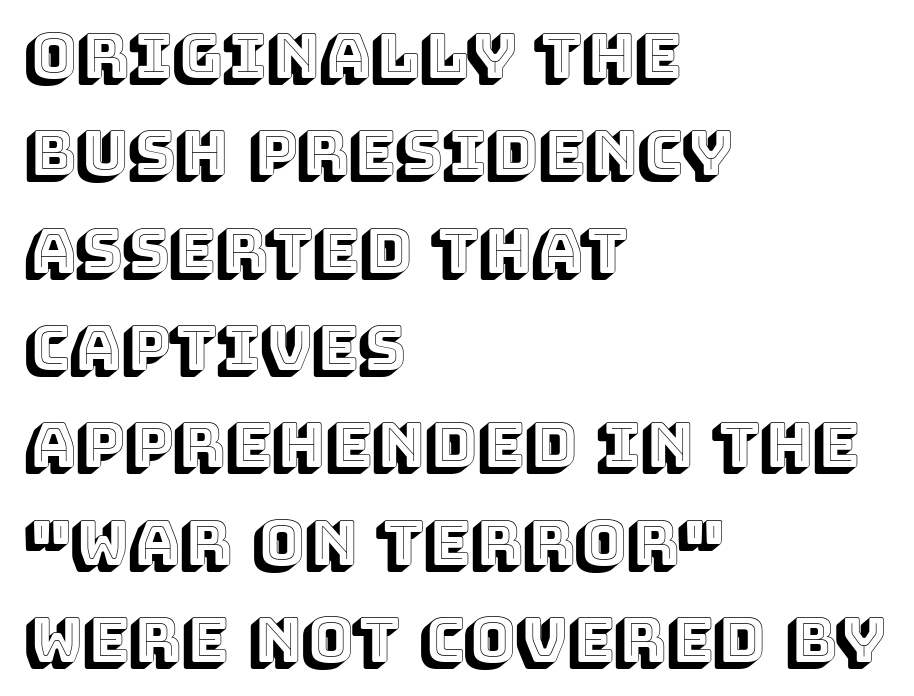
{"italic": "no", "width": "normal", "x_height": "large", "monospaced": "no", "underline": "no", "align": "left", "line_spacing": "normal", "line_spacing_ratio": 1.57, "letter_spacing": "normal", "letter_spacing_em": 0.0, "glyph_px": 62}
